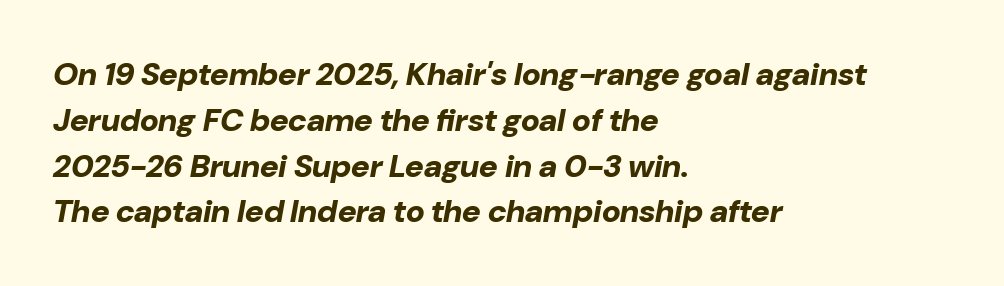
Q: Is the text bold? A: Yes.
Q: Is the text italic (slanted)? A: Yes, it leans right by about 10 degrees.
Q: Is the text underlined? A: No.
Q: How is the paragraph aligned? A: Left-aligned.
Q: Is the spacing between letters normal or unusually wide? A: Normal.
Q: Is the spacing between lines tight, normal or loose? A: Normal.
Q: Width (condensed, normal, or wide)? A: Normal.
Q: Stroke contrast? A: Low.
Q: x-height? A: Medium.
Q: Monospaced? A: No.
